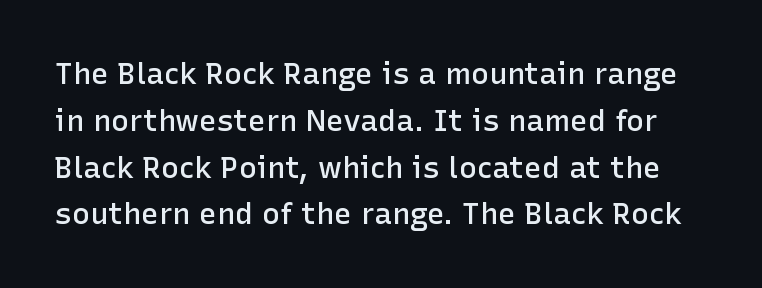
Q: Is the text bold? A: Semi-bold.
Q: Is the text italic (slanted)? A: No, it is upright.
Q: Is the typeface a serif or a sans-serif typeface? A: Sans-serif.
Q: Is the text underlined? A: No.
Q: Is the spacing between letters normal or unusually wide? A: Normal.
Q: Is the spacing between lines tight, normal or loose? A: Normal.
Q: Width (condensed, normal, or wide)? A: Normal.
Q: Stroke contrast? A: Low.
Q: x-height? A: Medium.
Q: Monospaced? A: No.
